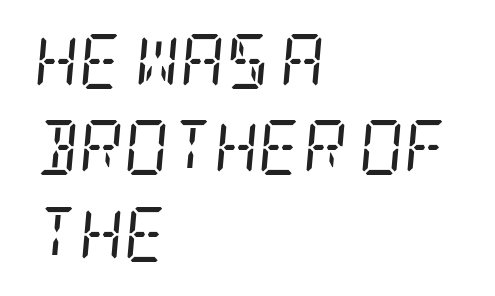
Q: Is the text bold? A: No.
Q: Is the text italic (slanted)? A: Yes, it leans right by about 5 degrees.
Q: Is the typeface a serif or a sans-serif typeface? A: Serif.
Q: Is the text underlined? A: No.
Q: How is the paragraph aligned? A: Left-aligned.
Q: Is the spacing between letters normal or unusually wide? A: Normal.
Q: Is the spacing between lines tight, normal or loose? A: Normal.
Q: Width (condensed, normal, or wide)? A: Condensed.
Q: Stroke contrast? A: Low.
Q: x-height? A: Large.
